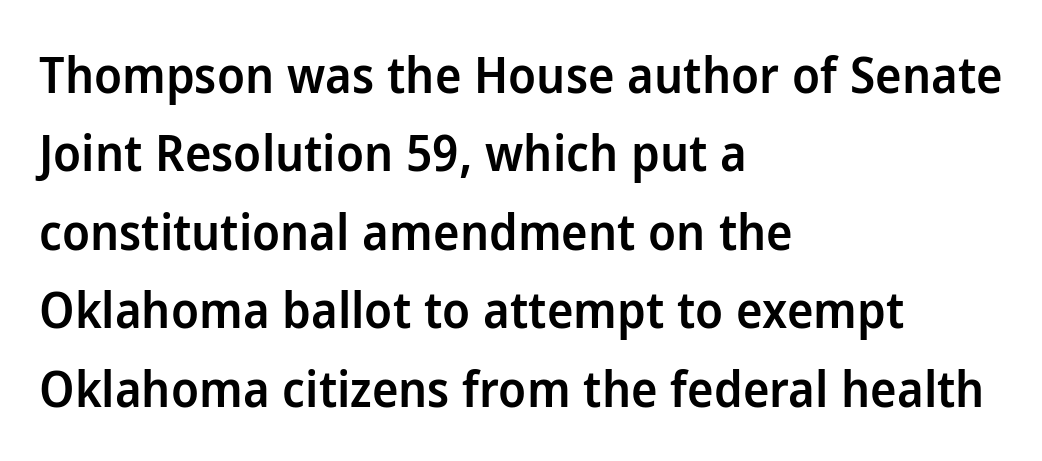
Q: Is the text bold? A: Semi-bold.
Q: Is the text italic (slanted)? A: No, it is upright.
Q: Is the typeface a serif or a sans-serif typeface? A: Sans-serif.
Q: Is the text underlined? A: No.
Q: How is the paragraph aligned? A: Left-aligned.
Q: Is the spacing between letters normal or unusually wide? A: Normal.
Q: Is the spacing between lines tight, normal or loose? A: Normal.
Q: Width (condensed, normal, or wide)? A: Normal.
Q: Stroke contrast? A: Low.
Q: x-height? A: Medium.
Q: Monospaced? A: No.
